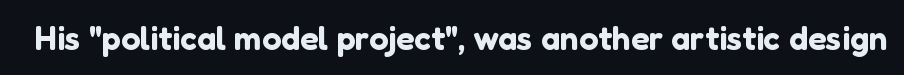
{"serif": "no", "italic": "no", "width": "normal", "stroke_contrast": "low", "x_height": "medium", "monospaced": "no", "underline": "no", "letter_spacing": "normal", "letter_spacing_em": 0.0, "glyph_px": 34}
